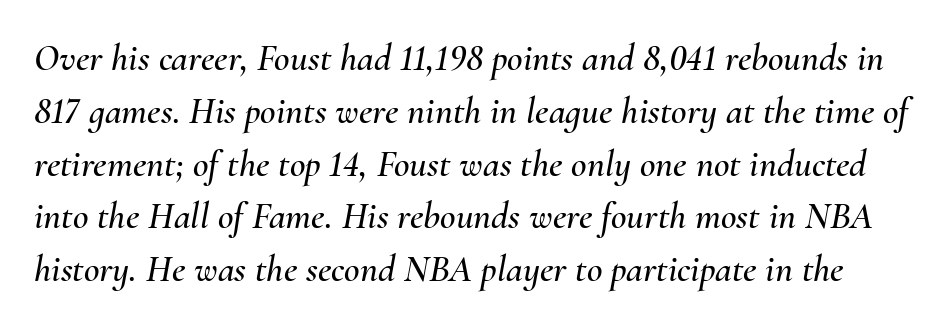
{"italic": "yes", "lean": "right", "slant_degrees": 10, "width": "normal", "stroke_contrast": "medium", "x_height": "small", "monospaced": "no", "underline": "no", "line_spacing": "normal", "line_spacing_ratio": 1.39, "letter_spacing": "normal", "letter_spacing_em": 0.0, "glyph_px": 38}
